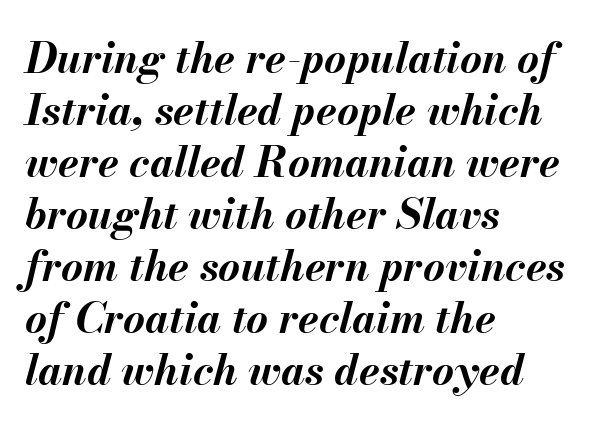
Q: Is the text bold? A: Yes.
Q: Is the text italic (slanted)? A: Yes, it leans right by about 13 degrees.
Q: Is the text underlined? A: No.
Q: How is the paragraph aligned? A: Left-aligned.
Q: Is the spacing between letters normal or unusually wide? A: Normal.
Q: Width (condensed, normal, or wide)? A: Normal.
Q: Stroke contrast? A: Medium.
Q: x-height? A: Small.
Q: Monospaced? A: No.
